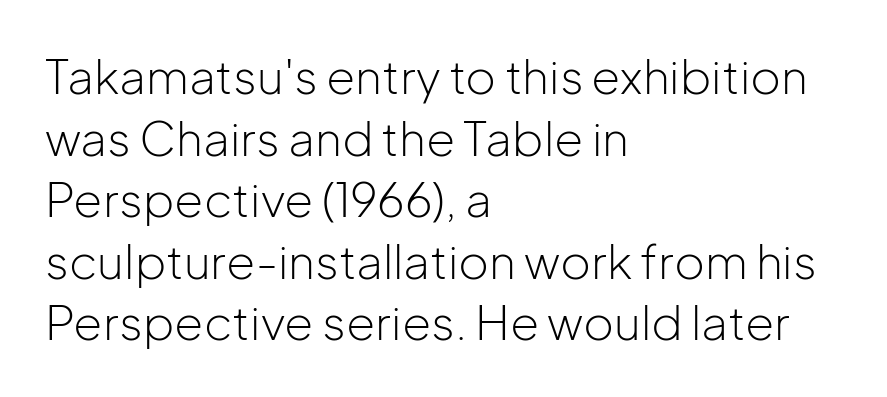
Q: Is the text bold? A: No.
Q: Is the text italic (slanted)? A: No, it is upright.
Q: Is the typeface a serif or a sans-serif typeface? A: Sans-serif.
Q: Is the text underlined? A: No.
Q: How is the paragraph aligned? A: Left-aligned.
Q: Is the spacing between letters normal or unusually wide? A: Normal.
Q: Is the spacing between lines tight, normal or loose? A: Normal.
Q: Width (condensed, normal, or wide)? A: Normal.
Q: Stroke contrast? A: Low.
Q: x-height? A: Medium.
Q: Monospaced? A: No.
